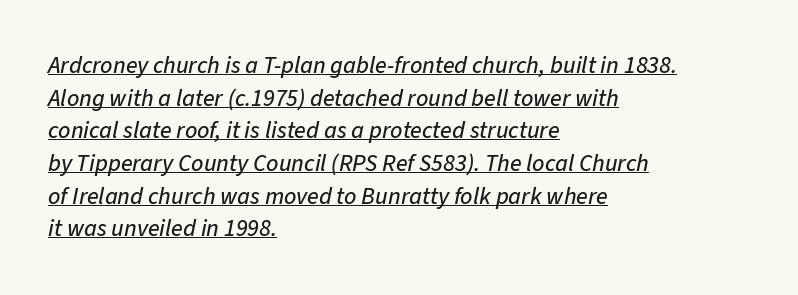
The image shows 24 px text type, italic (leaning right); set left-aligned, normal line spacing (1.36x), normal letter spacing, underlined.
